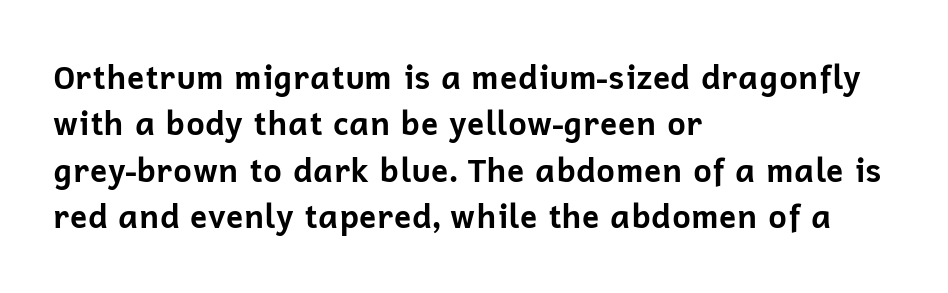
{"serif": "no", "italic": "no", "bold": "yes", "weight": "bold", "width": "normal", "stroke_contrast": "low", "x_height": "medium", "monospaced": "no", "underline": "no", "align": "left", "line_spacing": "normal", "line_spacing_ratio": 1.45, "letter_spacing": "normal", "letter_spacing_em": 0.0, "glyph_px": 32}
